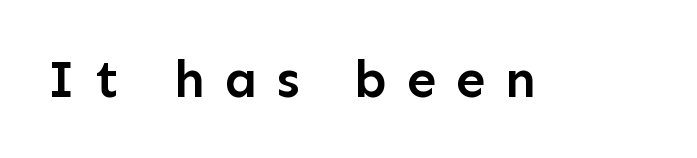
The image shows 53 px semibold sans-serif type, upright; set unusually wide letter spacing (+0.37 em), not underlined; low stroke contrast and a medium x-height.
